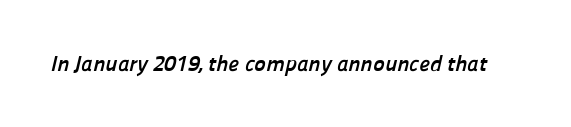
Q: Is the text bold? A: Yes.
Q: Is the text underlined? A: No.
Q: Is the spacing between letters normal or unusually wide? A: Normal.
